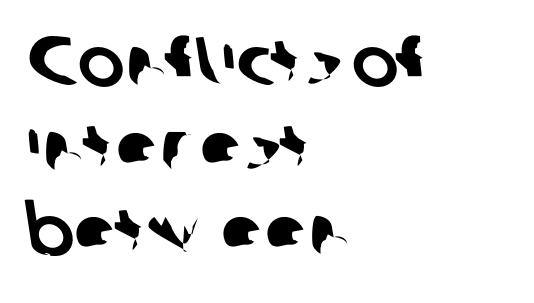
Q: Is the typeface a serif or a sans-serif typeface? A: Sans-serif.
Q: Is the text underlined? A: No.
Q: How is the paragraph aligned? A: Left-aligned.
Q: Is the spacing between letters normal or unusually wide? A: Normal.
Q: Width (condensed, normal, or wide)? A: Normal.
Q: Stroke contrast? A: Low.
Q: x-height? A: Medium.
Q: Monospaced? A: No.
